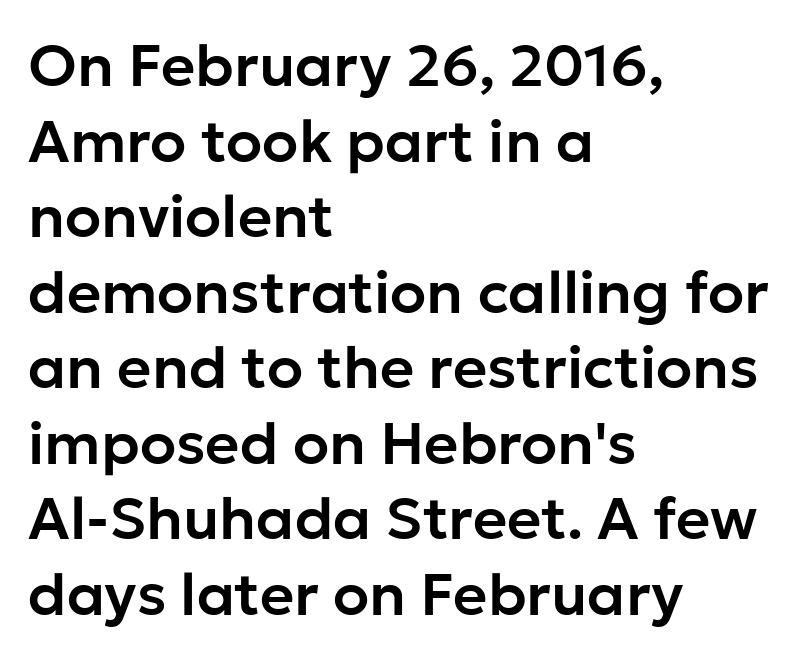
{"serif": "no", "italic": "no", "width": "normal", "stroke_contrast": "low", "x_height": "medium", "monospaced": "no", "underline": "no", "align": "left", "line_spacing": "normal", "line_spacing_ratio": 1.28, "letter_spacing": "normal", "letter_spacing_em": 0.0, "glyph_px": 59}
